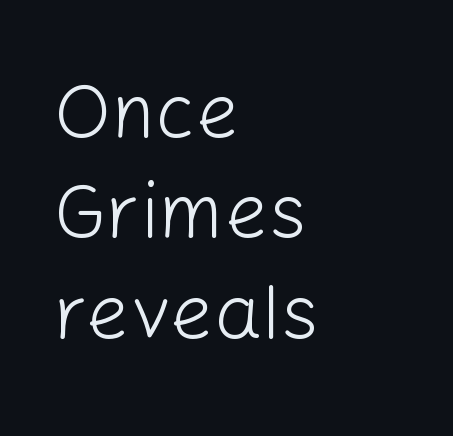
{"serif": "no", "italic": "no", "bold": "no", "weight": "light", "width": "normal", "stroke_contrast": "low", "x_height": "medium", "monospaced": "no", "underline": "no", "align": "left", "line_spacing": "normal", "line_spacing_ratio": 1.32, "letter_spacing": "normal", "letter_spacing_em": 0.0, "glyph_px": 76}
